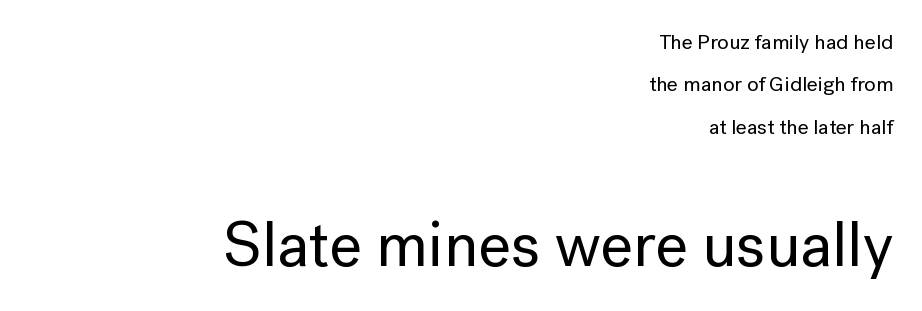
Q: Is the text italic (slanted)? A: No, it is upright.
Q: Is the typeface a serif or a sans-serif typeface? A: Sans-serif.
Q: Is the text underlined? A: No.
Q: How is the paragraph aligned? A: Right-aligned.
Q: Is the spacing between letters normal or unusually wide? A: Normal.
Q: Is the spacing between lines tight, normal or loose? A: Loose.
Q: Which block of text is set in a larger size, the first (top) or the second (bottom)? A: The second (bottom) one.
Q: Width (condensed, normal, or wide)? A: Normal.
Q: Stroke contrast? A: Low.
Q: x-height? A: Medium.
Q: Monospaced? A: No.
